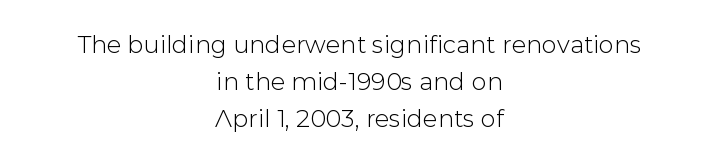
Q: Is the text italic (slanted)? A: No, it is upright.
Q: Is the text underlined? A: No.
Q: How is the paragraph aligned? A: Centered.
Q: Is the spacing between letters normal or unusually wide? A: Normal.
Q: Is the spacing between lines tight, normal or loose? A: Normal.
